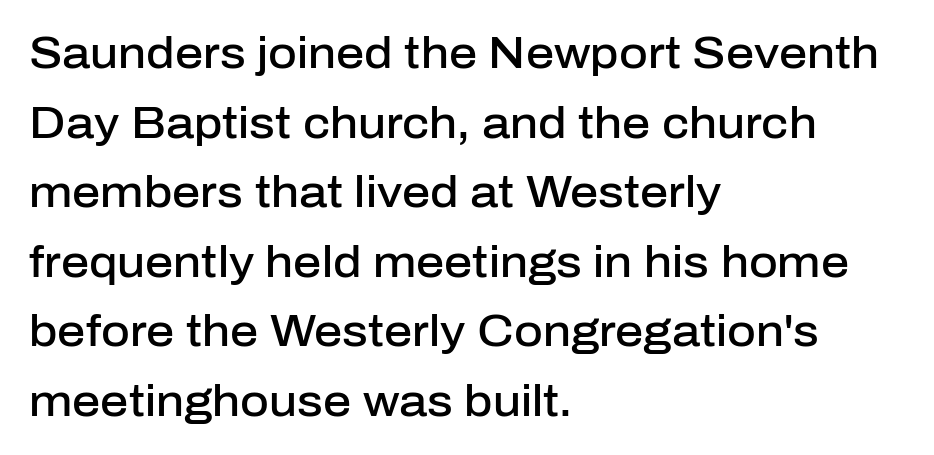
{"serif": "no", "italic": "no", "bold": "semi", "weight": "semibold", "width": "normal", "stroke_contrast": "low", "x_height": "medium", "monospaced": "no", "underline": "no", "align": "left", "line_spacing": "normal", "line_spacing_ratio": 1.58, "letter_spacing": "normal", "letter_spacing_em": 0.0, "glyph_px": 44}
